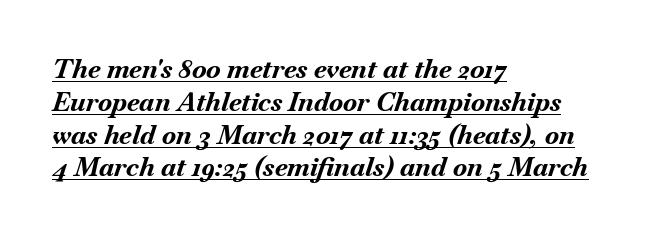
{"italic": "yes", "lean": "right", "slant_degrees": 18, "bold": "yes", "underline": "yes", "align": "left", "line_spacing": "normal", "line_spacing_ratio": 1.26, "letter_spacing": "normal", "letter_spacing_em": 0.0, "glyph_px": 26}
